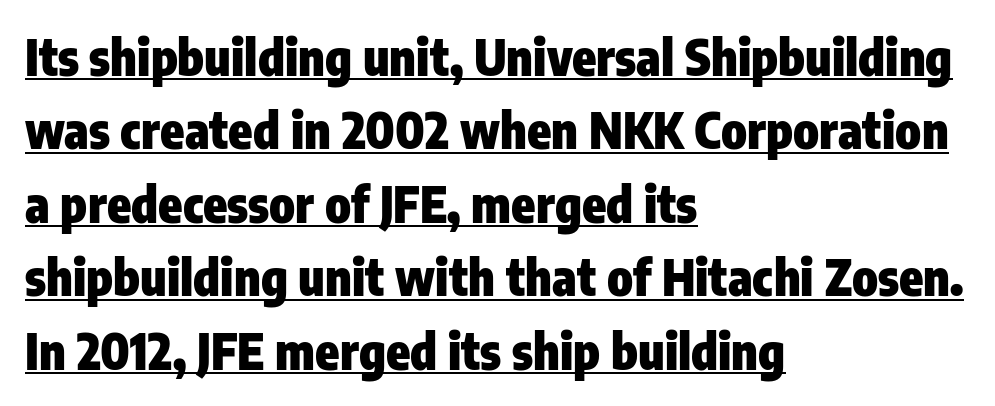
This is roman type, the default non-slanted kind. Looks like someone drew a line under every word here. Words appear dense and cohesive because spacing is normal. Does the type have serifs? No, each stem ends abruptly.
